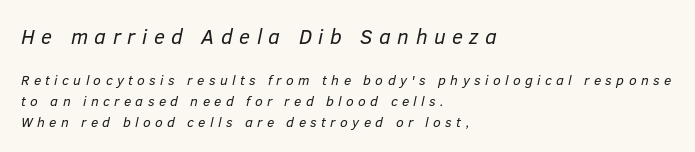
Q: Is the text bold? A: No.
Q: Is the text italic (slanted)? A: Yes, it leans right by about 12 degrees.
Q: Is the text underlined? A: No.
Q: How is the paragraph aligned? A: Left-aligned.
Q: Is the spacing between letters normal or unusually wide? A: Unusually wide.
Q: Is the spacing between lines tight, normal or loose? A: Normal.
Q: Which block of text is set in a larger size, the first (top) or the second (bottom)? A: The first (top) one.
